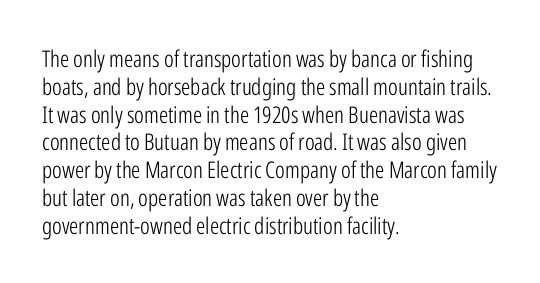
The image shows 23 px text type, upright; set left-aligned, line spacing 1.21x, normal letter spacing, not underlined.
